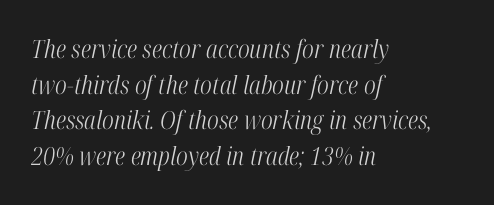
Inter-character spacing is left at the font's built-in metrics. The passage shown stacks its lines at a standard gap. Posture: slanted. Underlining? Definitely not there. One-word summary of the alignment: left.
